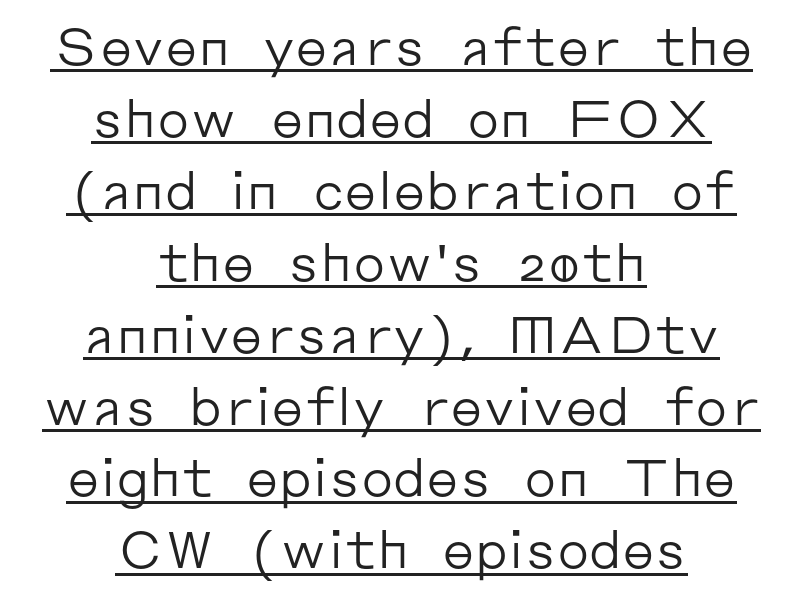
{"serif": "no", "italic": "no", "bold": "no", "weight": "regular", "width": "normal", "stroke_contrast": "low", "x_height": "medium", "monospaced": "no", "underline": "yes", "align": "center", "line_spacing": "normal", "line_spacing_ratio": 1.41, "letter_spacing": "normal", "letter_spacing_em": 0.0, "glyph_px": 51}
